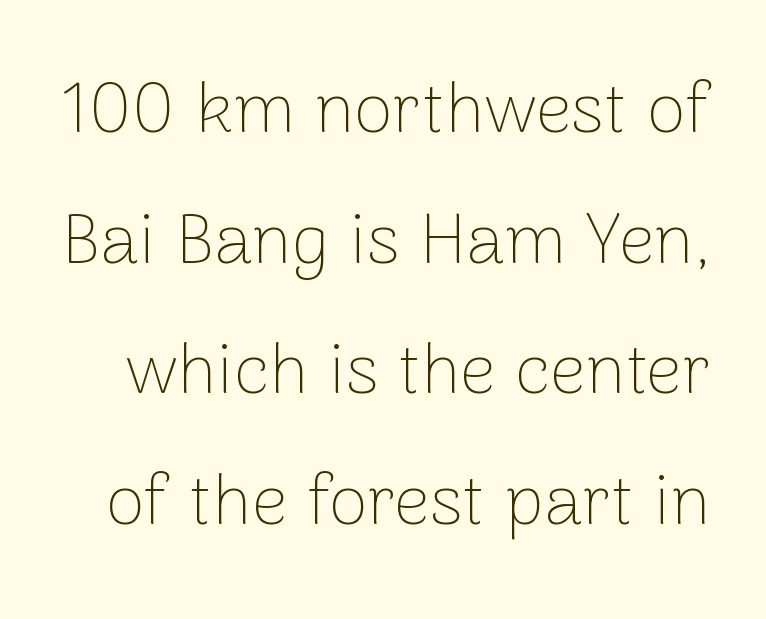
The image shows 71 px thin sans-serif type, upright; set line spacing 1.84x, normal letter spacing, not underlined; low stroke contrast and a medium x-height.
